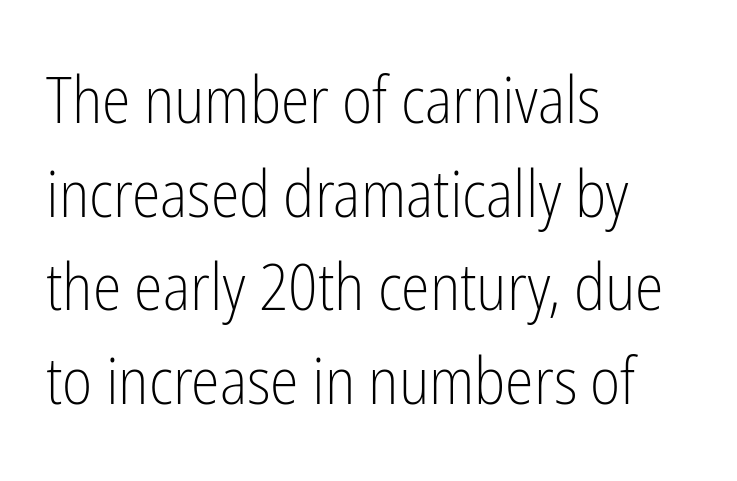
Check under the words: just untouched page. Observe the absence of serifs on each vertical stroke in this sample. The font's upright variant was chosen for this text. Rows of type keep a routine distance in the vertical direction. Horizontally, the lines are justified to the leading edge only.
